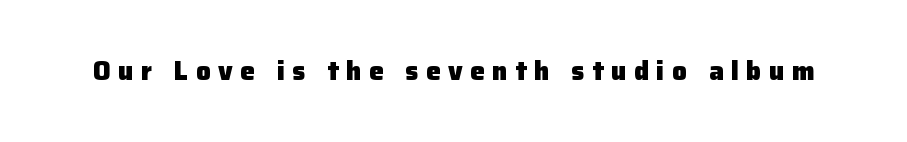
Q: Is the text bold? A: Yes.
Q: Is the text italic (slanted)? A: No, it is upright.
Q: Is the text underlined? A: No.
Q: Is the spacing between letters normal or unusually wide? A: Unusually wide.
